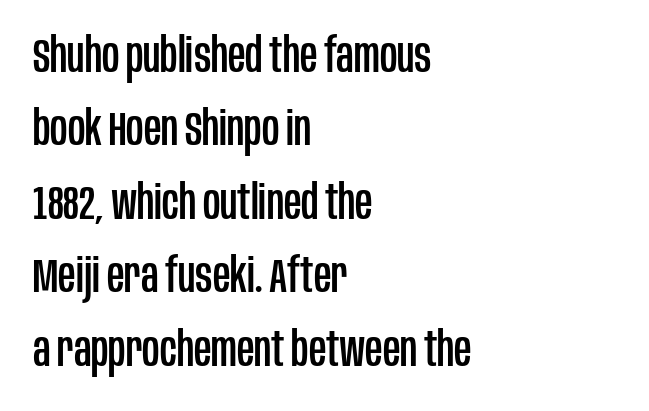
The typography opts for an upright posture over an oblique one. This rendering leaves character spacing at its baseline value. This sample has the flowing, uneven cadence of proportional lettering. The rag falls on the right side of this text block. Each new line begins a customary step beneath the previous one.
